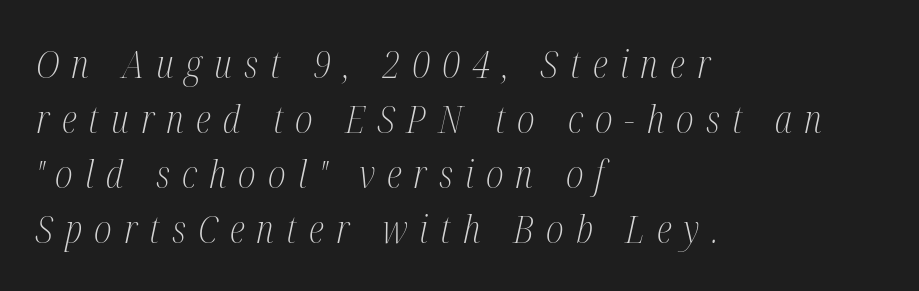
The text block is weighted toward the left margin, trailing off unevenly rightward. You could not count columns in this text — the font is proportionally spaced. The rendering applies a slant to the glyphs. To sum up the face: it has serifs. Vertical spacing — default.
